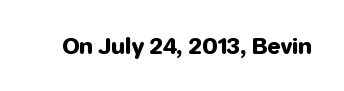
{"italic": "no", "underline": "no", "letter_spacing": "normal", "letter_spacing_em": 0.0, "glyph_px": 22}
